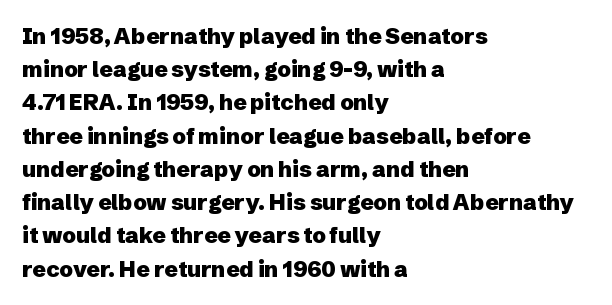
The image shows 22 px bold type, upright; set left-aligned, normal line spacing (1.51x), normal letter spacing, not underlined.
